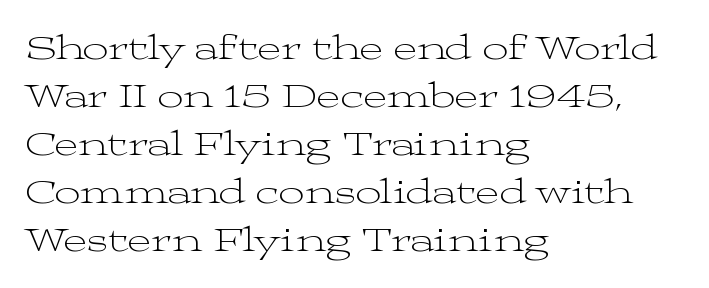
Q: Is the text bold? A: No.
Q: Is the text italic (slanted)? A: No, it is upright.
Q: Is the typeface a serif or a sans-serif typeface? A: Serif.
Q: Is the text underlined? A: No.
Q: How is the paragraph aligned? A: Left-aligned.
Q: Is the spacing between letters normal or unusually wide? A: Normal.
Q: Is the spacing between lines tight, normal or loose? A: Normal.
Q: Width (condensed, normal, or wide)? A: Wide.
Q: Stroke contrast? A: Medium.
Q: x-height? A: Medium.
Q: Monospaced? A: No.
